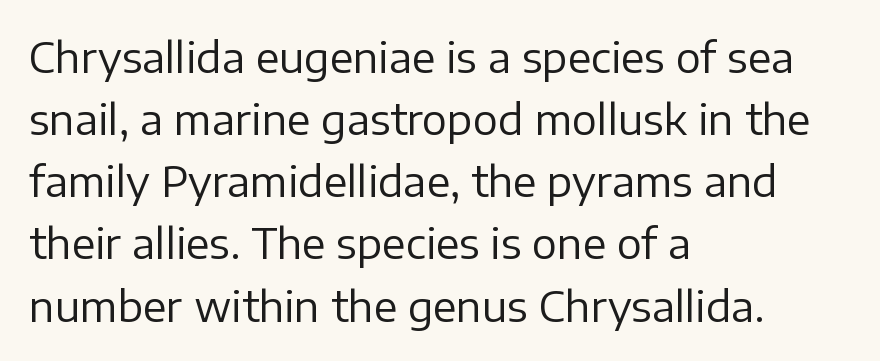
The image shows 42 px regular-weight sans-serif type, upright; set left-aligned, normal line spacing (1.48x), normal letter spacing, not underlined; low stroke contrast and a medium x-height.
